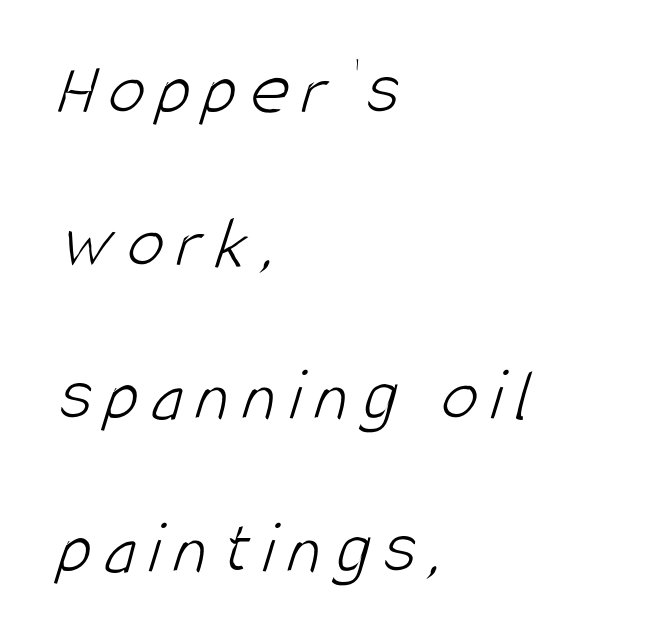
This rendering uses left alignment, leaving the right contour irregular. Type style note: lacks serifs. Clear beneath every line of the passage. Nothing heavy about these letters — not bold at all.
